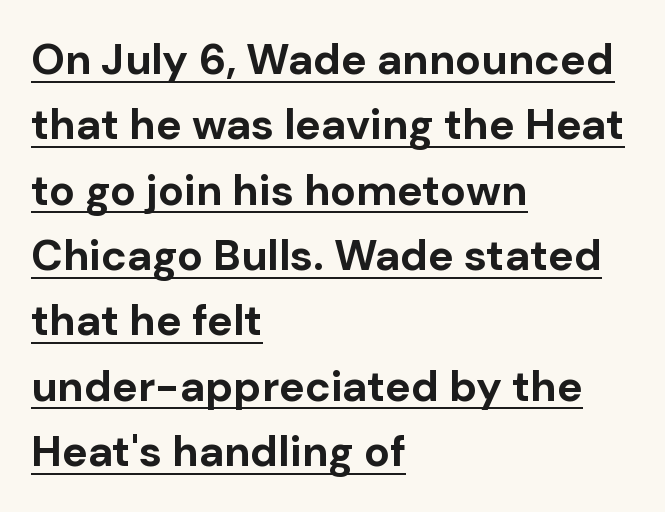
{"serif": "no", "italic": "no", "bold": "yes", "weight": "bold", "width": "normal", "stroke_contrast": "low", "x_height": "medium", "monospaced": "no", "underline": "yes", "align": "left", "line_spacing": "normal", "line_spacing_ratio": 1.52, "letter_spacing": "normal", "letter_spacing_em": 0.0, "glyph_px": 43}
